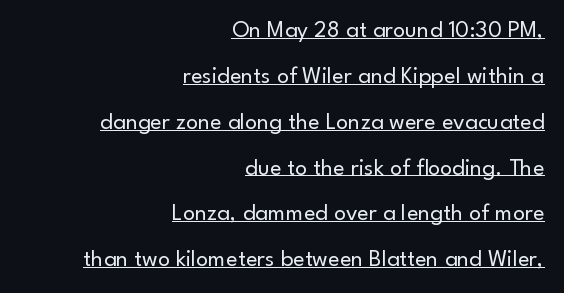
The image shows 24 px text type, upright; set right-aligned, loose line spacing (1.91x), normal letter spacing, underlined.
